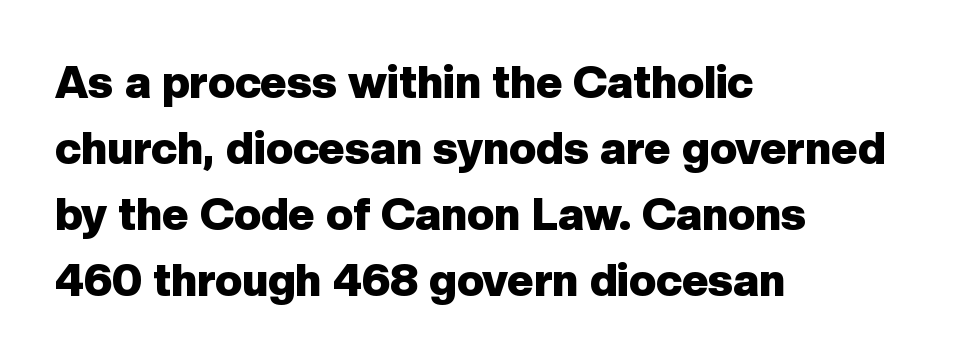
{"serif": "no", "italic": "no", "bold": "yes", "weight": "heavy", "width": "normal", "stroke_contrast": "low", "x_height": "medium", "monospaced": "no", "underline": "no", "align": "left", "line_spacing": "normal", "line_spacing_ratio": 1.47, "letter_spacing": "normal", "letter_spacing_em": 0.0, "glyph_px": 45}
